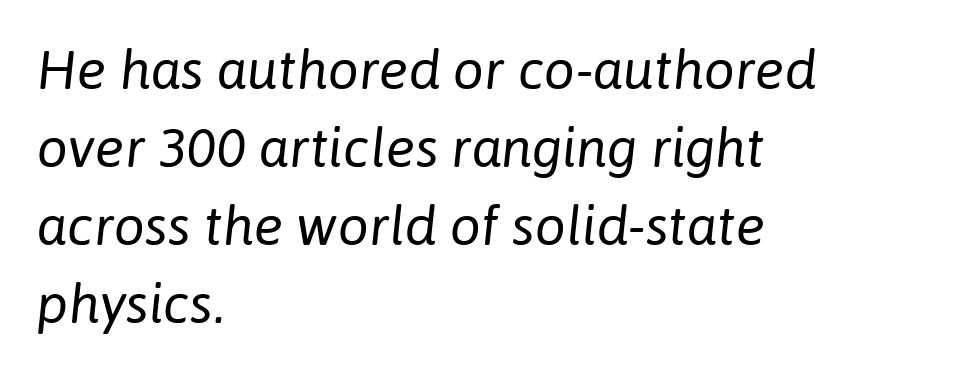
The image shows 55 px regular-weight type, italic (leaning right); set left-aligned, normal line spacing (1.42x), normal letter spacing, not underlined; low stroke contrast and a medium x-height.
